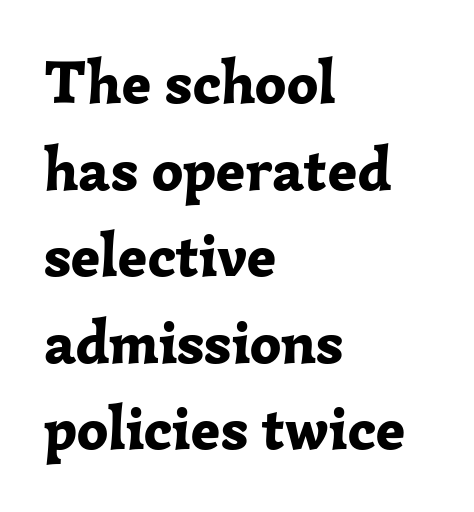
Is the block centered? No — it sits flush against the left margin. Descender tails drop into unmarked territory. These words are printed bold, with thick strokes throughout. The passage shown is typed in a proportional face where columns would drift. No italicization has been applied; the sample stays upright.
